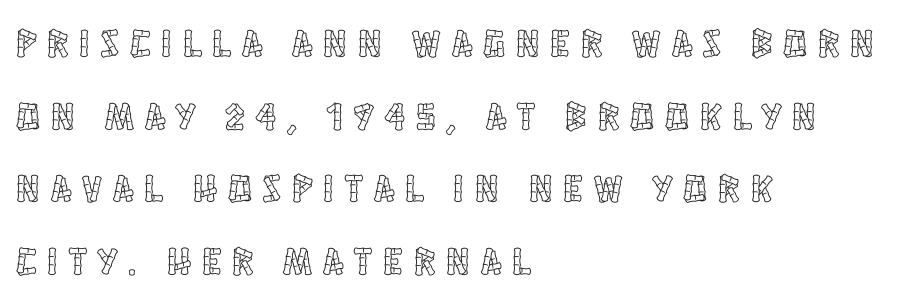
{"italic": "no", "width": "condensed", "x_height": "large", "monospaced": "no", "underline": "no", "align": "left", "line_spacing_ratio": 1.86, "letter_spacing": "wide", "letter_spacing_em": 0.29, "glyph_px": 39}
